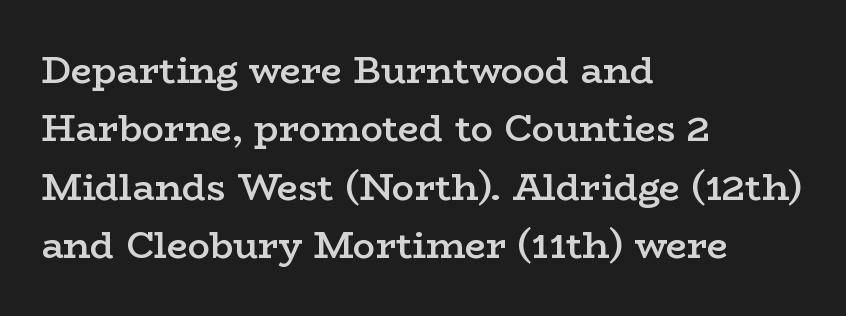
Q: Is the text bold? A: Semi-bold.
Q: Is the text italic (slanted)? A: No, it is upright.
Q: Is the typeface a serif or a sans-serif typeface? A: Serif.
Q: Is the text underlined? A: No.
Q: How is the paragraph aligned? A: Left-aligned.
Q: Is the spacing between letters normal or unusually wide? A: Normal.
Q: Is the spacing between lines tight, normal or loose? A: Normal.
Q: Width (condensed, normal, or wide)? A: Wide.
Q: Stroke contrast? A: Low.
Q: x-height? A: Medium.
Q: Monospaced? A: No.
